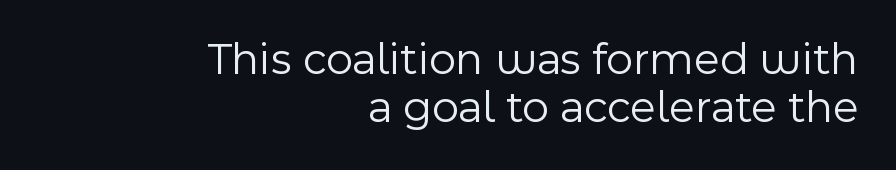
{"serif": "no", "italic": "no", "bold": "no", "weight": "light", "width": "normal", "x_height": "medium", "monospaced": "no", "underline": "no", "align": "right", "line_spacing": "tight", "line_spacing_ratio": 1.05, "letter_spacing": "normal", "letter_spacing_em": 0.0, "glyph_px": 46}
